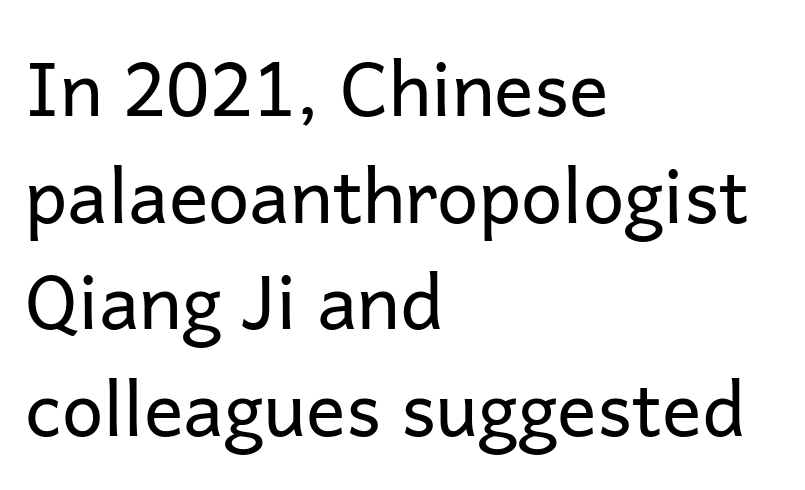
Q: Is the text bold? A: No.
Q: Is the text italic (slanted)? A: No, it is upright.
Q: Is the typeface a serif or a sans-serif typeface? A: Sans-serif.
Q: Is the text underlined? A: No.
Q: How is the paragraph aligned? A: Left-aligned.
Q: Is the spacing between letters normal or unusually wide? A: Normal.
Q: Is the spacing between lines tight, normal or loose? A: Normal.
Q: Width (condensed, normal, or wide)? A: Normal.
Q: Stroke contrast? A: Low.
Q: x-height? A: Medium.
Q: Monospaced? A: No.
